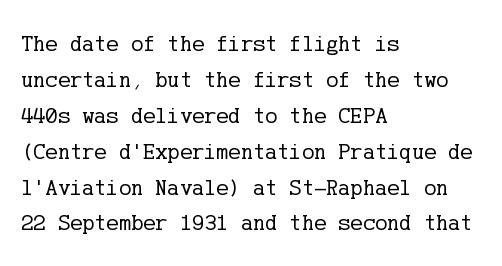
The image shows 23 px text type, upright; set left-aligned, normal line spacing (1.56x), normal letter spacing, not underlined.
